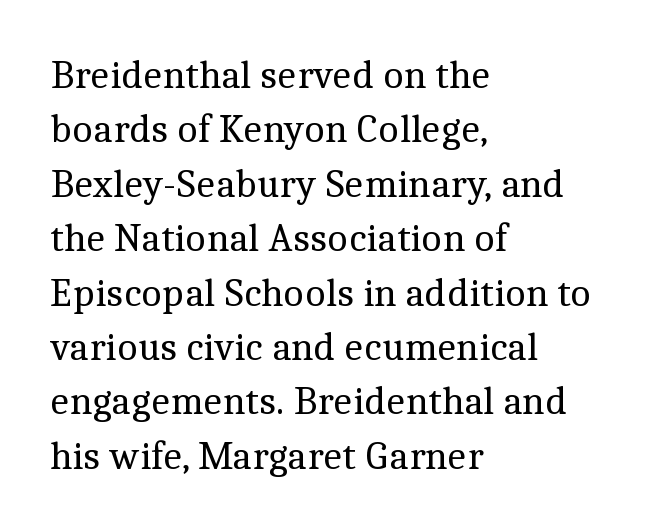
Q: Is the text bold? A: No.
Q: Is the text italic (slanted)? A: No, it is upright.
Q: Is the typeface a serif or a sans-serif typeface? A: Serif.
Q: Is the text underlined? A: No.
Q: How is the paragraph aligned? A: Left-aligned.
Q: Is the spacing between letters normal or unusually wide? A: Normal.
Q: Is the spacing between lines tight, normal or loose? A: Normal.
Q: Width (condensed, normal, or wide)? A: Normal.
Q: x-height? A: Medium.
Q: Monospaced? A: No.
